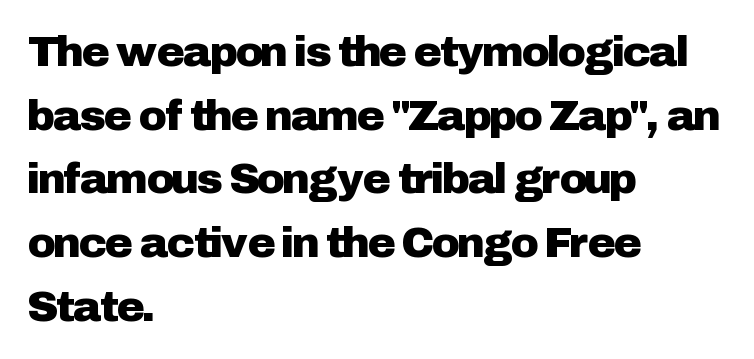
The image shows 43 px sans-serif type, upright; set left-aligned, normal line spacing (1.48x), normal letter spacing, not underlined; low stroke contrast and a medium x-height.
